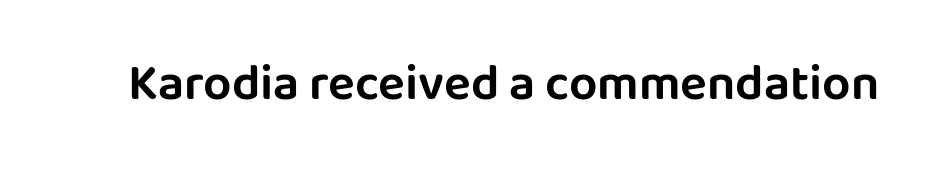
{"serif": "no", "italic": "no", "width": "normal", "stroke_contrast": "low", "x_height": "large", "monospaced": "no", "underline": "no", "letter_spacing": "normal", "letter_spacing_em": 0.0, "glyph_px": 50}
